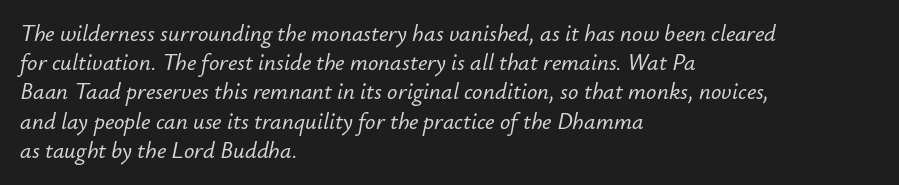
The image shows 23 px text type, italic (leaning right); set left-aligned, normal line spacing (1.27x), normal letter spacing, not underlined.
